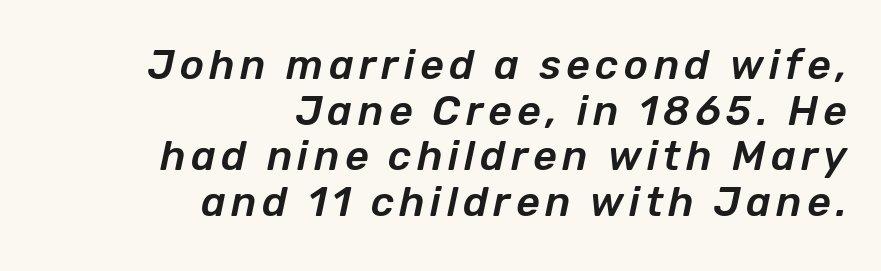
{"italic": "yes", "lean": "right", "slant_degrees": 12, "width": "normal", "stroke_contrast": "low", "x_height": "medium", "monospaced": "no", "underline": "no", "align": "right", "line_spacing": "tight", "line_spacing_ratio": 1.11, "glyph_px": 41}
